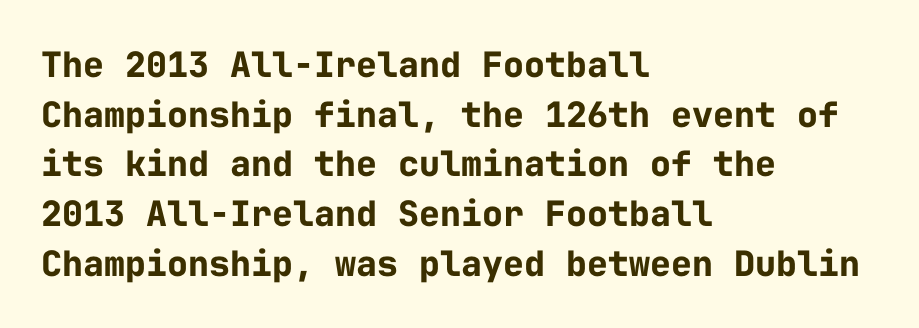
Q: Is the text bold? A: Yes.
Q: Is the text italic (slanted)? A: No, it is upright.
Q: Is the typeface a serif or a sans-serif typeface? A: Sans-serif.
Q: Is the text underlined? A: No.
Q: How is the paragraph aligned? A: Left-aligned.
Q: Is the spacing between letters normal or unusually wide? A: Normal.
Q: Is the spacing between lines tight, normal or loose? A: Normal.
Q: Width (condensed, normal, or wide)? A: Normal.
Q: Stroke contrast? A: Low.
Q: x-height? A: Medium.
Q: Monospaced? A: Yes.
